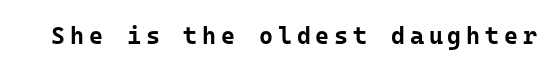
{"italic": "no", "bold": "yes", "underline": "no", "letter_spacing": "wide", "letter_spacing_em": 0.2, "glyph_px": 24}
